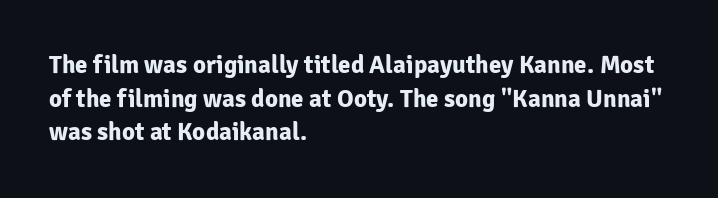
{"italic": "no", "bold": "yes", "underline": "no", "align": "left", "line_spacing": "normal", "line_spacing_ratio": 1.35, "letter_spacing": "normal", "letter_spacing_em": 0.0, "glyph_px": 25}
